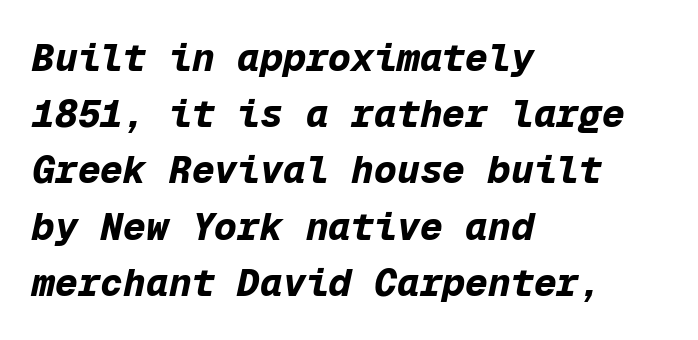
Q: Is the text bold? A: Yes.
Q: Is the text italic (slanted)? A: Yes, it leans right by about 12 degrees.
Q: Is the text underlined? A: No.
Q: How is the paragraph aligned? A: Left-aligned.
Q: Is the spacing between letters normal or unusually wide? A: Normal.
Q: Is the spacing between lines tight, normal or loose? A: Normal.
Q: Width (condensed, normal, or wide)? A: Normal.
Q: Stroke contrast? A: Low.
Q: x-height? A: Medium.
Q: Monospaced? A: Yes.
